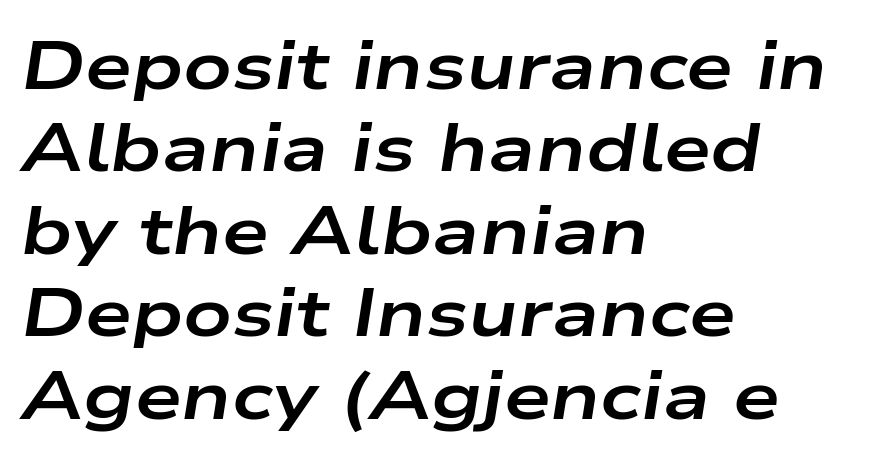
The image shows 67 px bold, wide type, italic (leaning right); set left-aligned, line spacing 1.23x, normal letter spacing, not underlined; low stroke contrast and a medium x-height.
